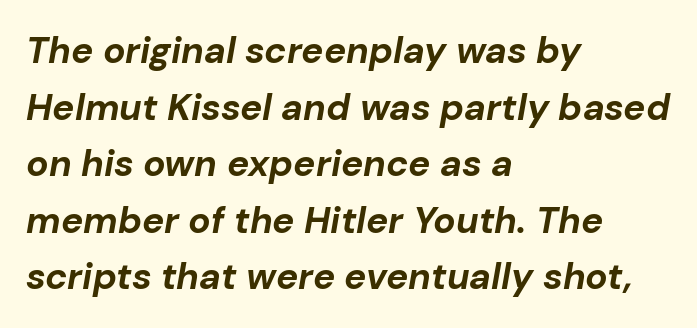
The image shows 37 px bold type, italic (leaning right); set left-aligned, normal line spacing (1.53x), normal letter spacing, not underlined; low stroke contrast and a medium x-height.
